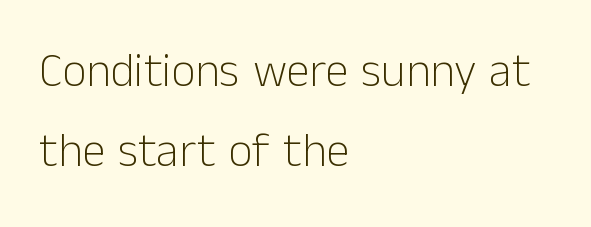
Q: Is the text bold? A: No.
Q: Is the text italic (slanted)? A: No, it is upright.
Q: Is the typeface a serif or a sans-serif typeface? A: Sans-serif.
Q: Is the text underlined? A: No.
Q: How is the paragraph aligned? A: Left-aligned.
Q: Is the spacing between letters normal or unusually wide? A: Normal.
Q: Width (condensed, normal, or wide)? A: Normal.
Q: Stroke contrast? A: Low.
Q: x-height? A: Medium.
Q: Monospaced? A: No.
